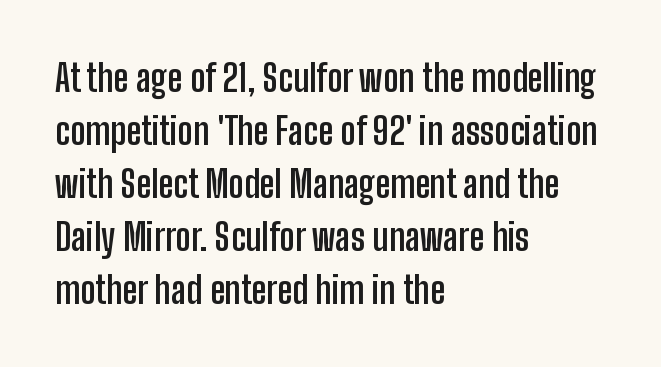
Q: Is the text bold? A: Yes.
Q: Is the text italic (slanted)? A: No, it is upright.
Q: Is the typeface a serif or a sans-serif typeface? A: Sans-serif.
Q: Is the text underlined? A: No.
Q: How is the paragraph aligned? A: Left-aligned.
Q: Is the spacing between letters normal or unusually wide? A: Normal.
Q: Is the spacing between lines tight, normal or loose? A: Normal.
Q: Width (condensed, normal, or wide)? A: Condensed.
Q: Stroke contrast? A: Low.
Q: x-height? A: Medium.
Q: Monospaced? A: No.
